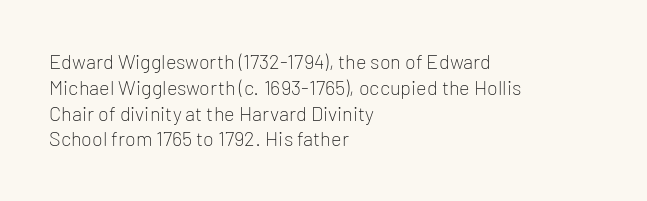
Interline gaps are of average width in this sample. Style check: upright. Tracking here is standard; glyphs follow each other at the usual distance. Stroke mass is kept to a normal reading level or below. Beneath every word, the page is bare. Leftover space on each line is placed entirely after the last word.
